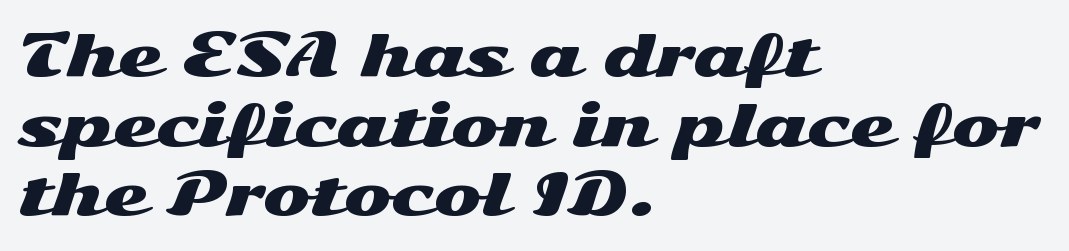
Q: Is the text italic (slanted)? A: Yes.
Q: Is the typeface a serif or a sans-serif typeface? A: Sans-serif.
Q: Is the text underlined? A: No.
Q: How is the paragraph aligned? A: Left-aligned.
Q: Is the spacing between letters normal or unusually wide? A: Normal.
Q: Width (condensed, normal, or wide)? A: Wide.
Q: Stroke contrast? A: Medium.
Q: x-height? A: Medium.
Q: Monospaced? A: No.
